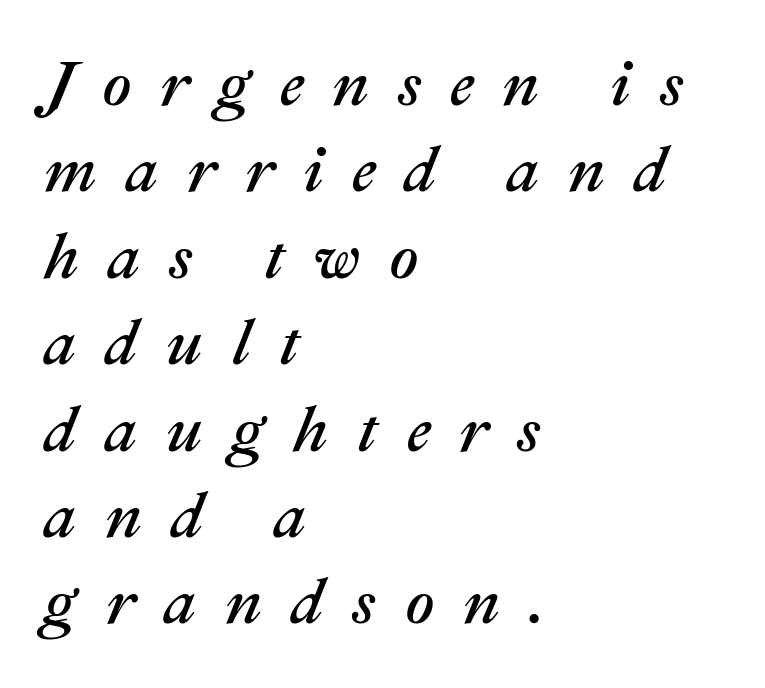
Vertical spacing — default. This rendering uses left alignment, leaving the right contour irregular. What stands out about the letter spacing? Its width — letters are far apart. The space directly below the letters is spotless. Slanted lettering throughout.
